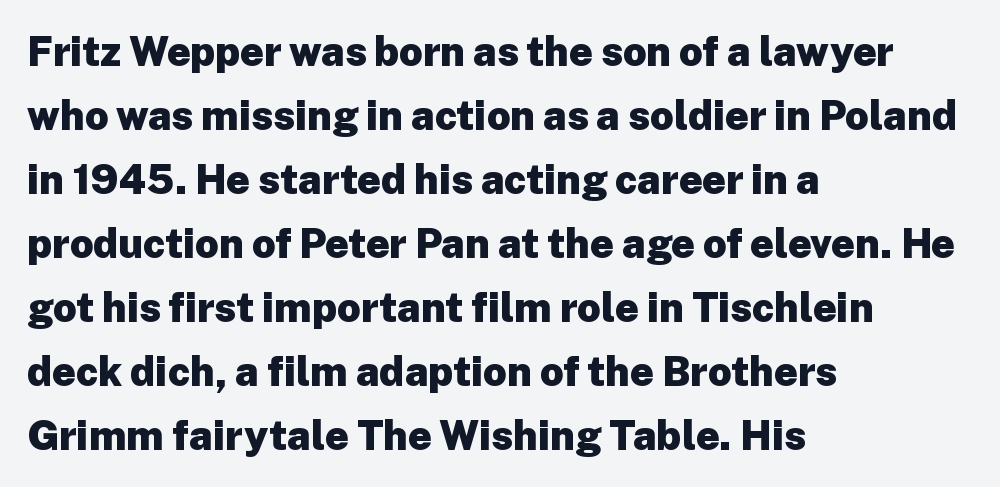
Q: Is the text bold? A: Yes.
Q: Is the text italic (slanted)? A: No, it is upright.
Q: Is the typeface a serif or a sans-serif typeface? A: Sans-serif.
Q: Is the text underlined? A: No.
Q: How is the paragraph aligned? A: Left-aligned.
Q: Is the spacing between letters normal or unusually wide? A: Normal.
Q: Is the spacing between lines tight, normal or loose? A: Normal.
Q: Width (condensed, normal, or wide)? A: Normal.
Q: Stroke contrast? A: Low.
Q: x-height? A: Medium.
Q: Monospaced? A: No.
